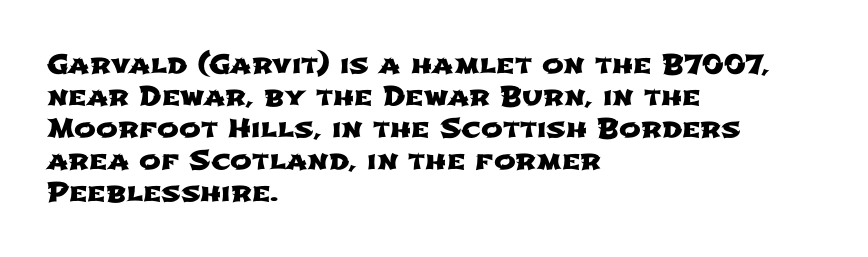
{"underline": "no", "align": "left", "line_spacing_ratio": 1.23, "letter_spacing": "normal", "letter_spacing_em": 0.0, "glyph_px": 26}
